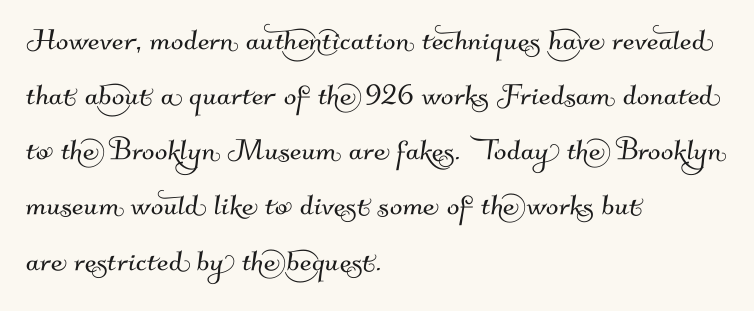
The font family rendered here belongs to the sans-serif group. Beneath every word, the page is bare. Leading: standard. These lines keep a tight, regular rhythm from letter to letter.
